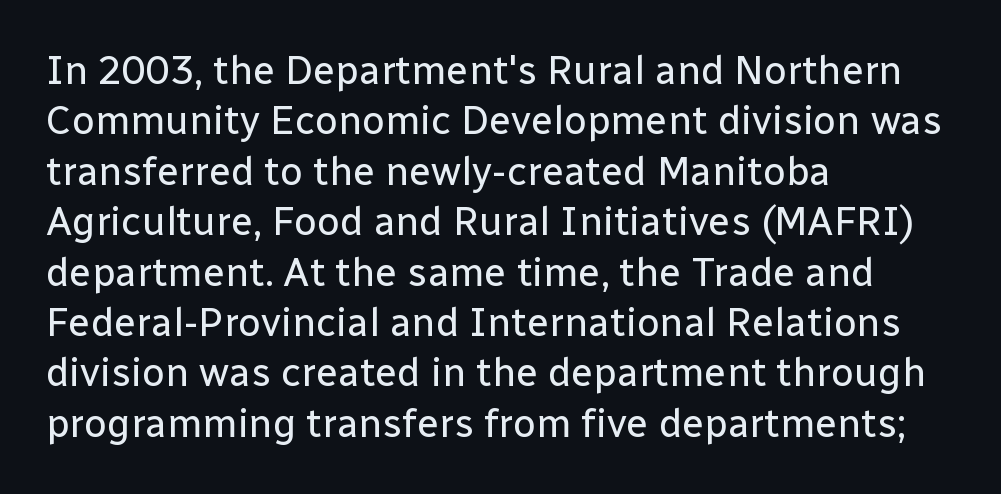
This sample has the flowing, uneven cadence of proportional lettering. You can tell from the bare stems that sans-serif type was used. The space beneath each line is pristine and unruled. Every character sits straight up, as roman type does. In terms of leading, this rendering sits right in the middle.
